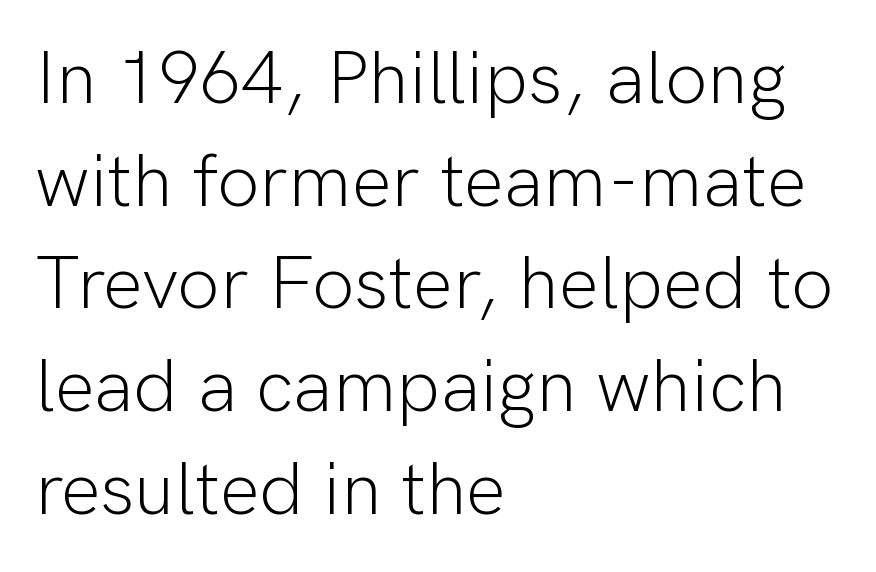
The image shows 75 px light sans-serif type, upright; set left-aligned, normal line spacing (1.37x), normal letter spacing, not underlined; low stroke contrast and a medium x-height.
